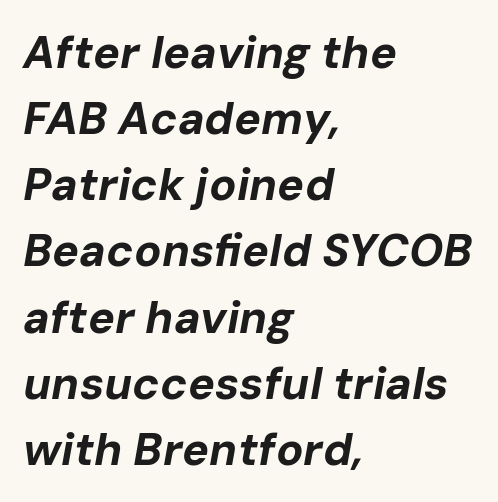
The image shows 45 px bold type, italic (leaning right); set left-aligned, normal line spacing (1.47x), normal letter spacing, not underlined; low stroke contrast and a medium x-height.
